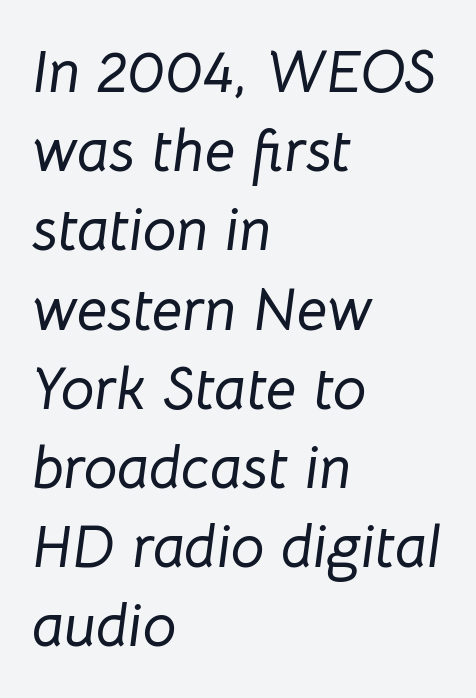
The image shows 60 px text type, italic (leaning right); set left-aligned, normal line spacing (1.32x), normal letter spacing, not underlined; low stroke contrast and a medium x-height.
